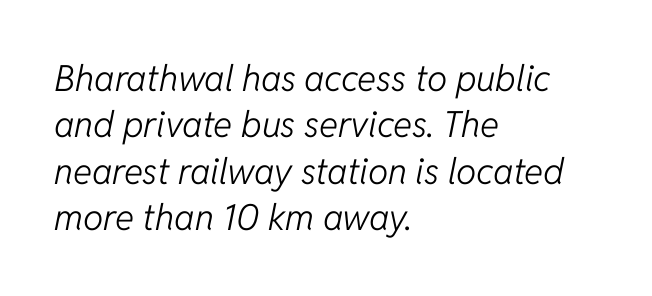
Q: Is the text bold? A: No.
Q: Is the text italic (slanted)? A: Yes, it leans right by about 11 degrees.
Q: Is the text underlined? A: No.
Q: How is the paragraph aligned? A: Left-aligned.
Q: Is the spacing between letters normal or unusually wide? A: Normal.
Q: Is the spacing between lines tight, normal or loose? A: Normal.
Q: Width (condensed, normal, or wide)? A: Normal.
Q: Stroke contrast? A: Low.
Q: x-height? A: Medium.
Q: Monospaced? A: No.
